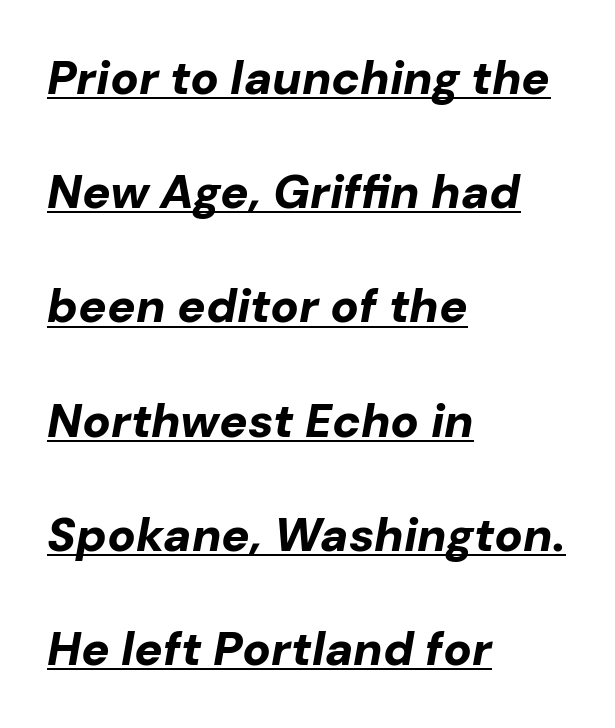
Q: Is the text bold? A: Yes.
Q: Is the text italic (slanted)? A: Yes, it leans right by about 10 degrees.
Q: Is the text underlined? A: Yes.
Q: How is the paragraph aligned? A: Left-aligned.
Q: Is the spacing between letters normal or unusually wide? A: Normal.
Q: Is the spacing between lines tight, normal or loose? A: Loose.
Q: Width (condensed, normal, or wide)? A: Normal.
Q: Stroke contrast? A: Low.
Q: x-height? A: Medium.
Q: Monospaced? A: No.
